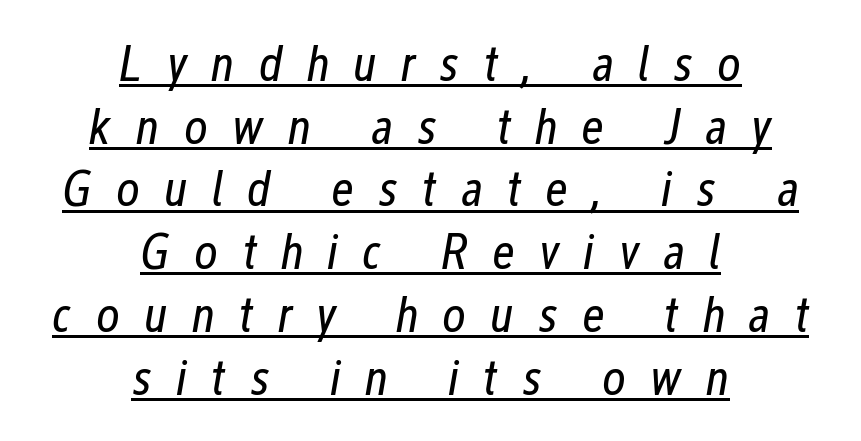
Q: Is the text bold? A: No.
Q: Is the text italic (slanted)? A: Yes, it leans right by about 12 degrees.
Q: Is the text underlined? A: Yes.
Q: How is the paragraph aligned? A: Centered.
Q: Is the spacing between letters normal or unusually wide? A: Unusually wide.
Q: Width (condensed, normal, or wide)? A: Condensed.
Q: Stroke contrast? A: Low.
Q: x-height? A: Medium.
Q: Monospaced? A: No.
